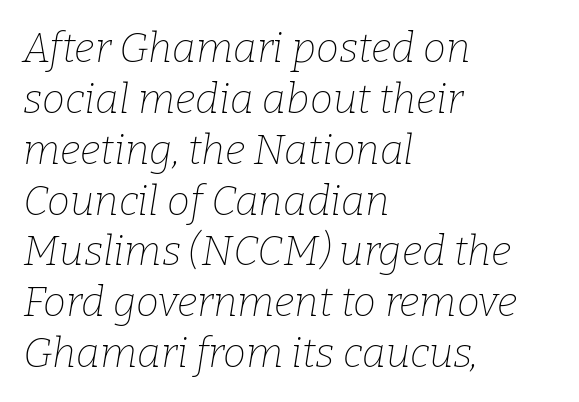
{"serif": "yes", "italic": "yes", "lean": "right", "slant_degrees": 9, "bold": "no", "weight": "thin", "width": "normal", "stroke_contrast": "low", "x_height": "medium", "monospaced": "no", "underline": "no", "align": "left", "line_spacing_ratio": 1.24, "letter_spacing": "normal", "letter_spacing_em": 0.0, "glyph_px": 41}
